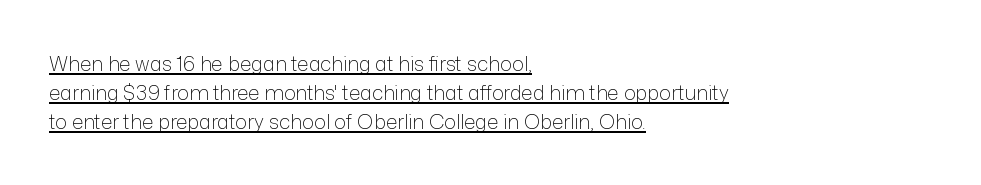
The image shows 20 px text type, upright; set left-aligned, normal line spacing (1.45x), normal letter spacing, underlined.
